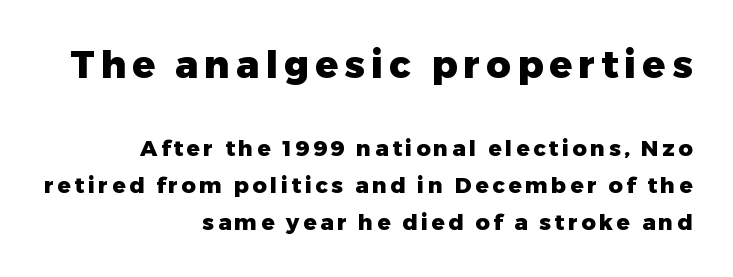
Q: Is the text bold? A: Yes.
Q: Is the text italic (slanted)? A: No, it is upright.
Q: Is the typeface a serif or a sans-serif typeface? A: Sans-serif.
Q: Is the text underlined? A: No.
Q: How is the paragraph aligned? A: Right-aligned.
Q: Is the spacing between lines tight, normal or loose? A: Normal.
Q: Which block of text is set in a larger size, the first (top) or the second (bottom)? A: The first (top) one.
Q: Width (condensed, normal, or wide)? A: Normal.
Q: Stroke contrast? A: Low.
Q: x-height? A: Medium.
Q: Monospaced? A: No.
